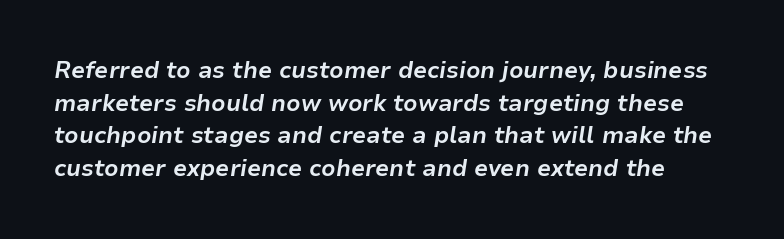
The image shows 23 px bold type, italic (leaning right); set normal line spacing (1.42x), normal letter spacing, not underlined.
